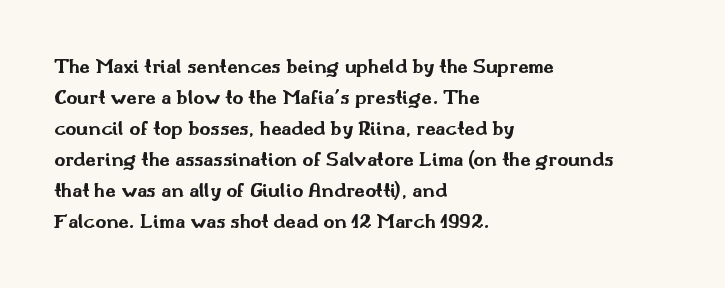
These lines keep a tight, regular rhythm from letter to letter. The typesetting leans heavy: a genuine bold. Line beginnings align vertically; line endings do not. If you drew a line through each stem, it would be perfectly vertical. Letters rest on an invisible, unmarked baseline.
